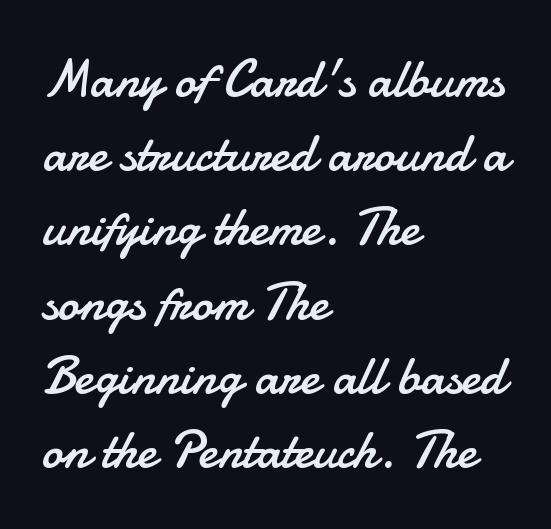
{"serif": "no", "bold": "no", "weight": "regular", "width": "normal", "stroke_contrast": "low", "x_height": "small", "monospaced": "no", "underline": "no", "align": "left", "line_spacing": "normal", "line_spacing_ratio": 1.4, "letter_spacing": "normal", "letter_spacing_em": 0.0, "glyph_px": 53}
